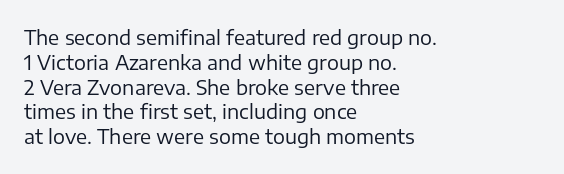
Q: Is the text bold? A: No.
Q: Is the text italic (slanted)? A: No, it is upright.
Q: Is the text underlined? A: No.
Q: How is the paragraph aligned? A: Left-aligned.
Q: Is the spacing between letters normal or unusually wide? A: Normal.
